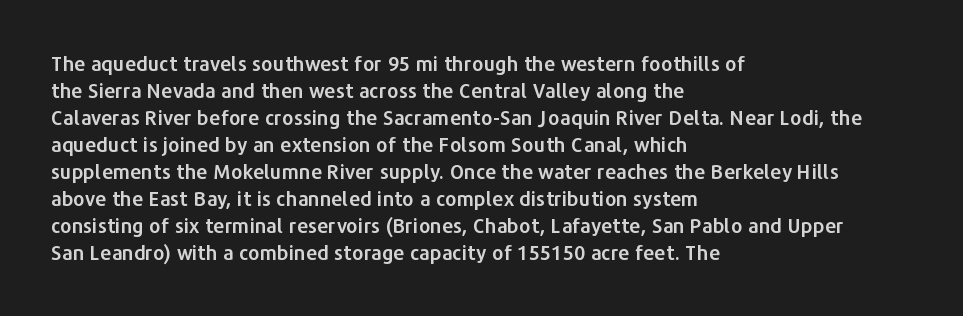
The image shows 20 px text type, upright; set left-aligned, normal line spacing (1.35x), normal letter spacing, not underlined.
